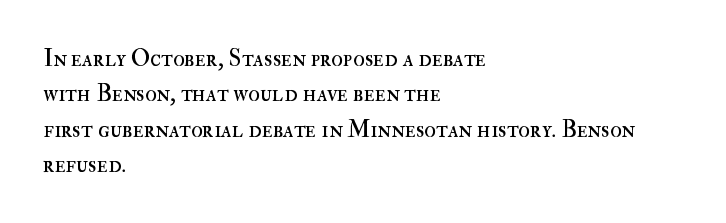
{"italic": "no", "bold": "no", "underline": "no", "align": "left", "line_spacing": "normal", "line_spacing_ratio": 1.47, "letter_spacing": "normal", "letter_spacing_em": 0.0, "glyph_px": 24}
